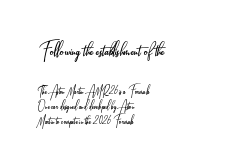
The image shows 24 px text type; set left-aligned, tight line spacing (1.1x), normal letter spacing, not underlined; the first (top) block is 1.71x larger.
